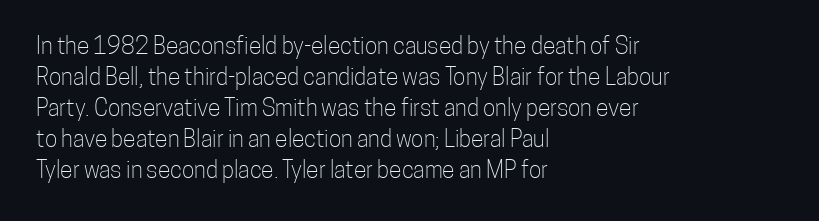
Posture: upright roman. The ragged edge is on the right, which tells us the setting is flush left. Reading down the column, the eye jumps a familiar distance to each next line. The specimen omits any rule beneath the text block's lines. The face looks like a standard text weight, possibly lighter.
